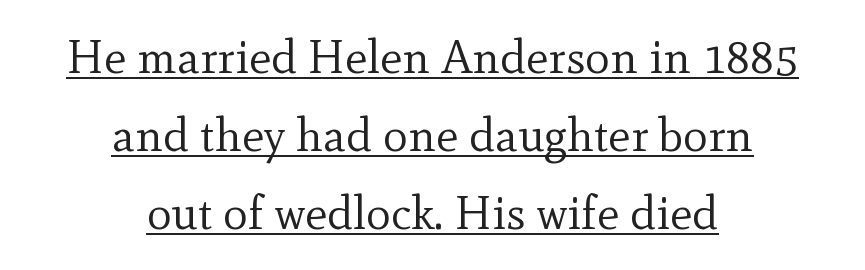
Q: Is the text bold? A: No.
Q: Is the text italic (slanted)? A: No, it is upright.
Q: Is the typeface a serif or a sans-serif typeface? A: Serif.
Q: Is the text underlined? A: Yes.
Q: How is the paragraph aligned? A: Centered.
Q: Is the spacing between letters normal or unusually wide? A: Normal.
Q: Is the spacing between lines tight, normal or loose? A: Normal.
Q: Width (condensed, normal, or wide)? A: Normal.
Q: x-height? A: Small.
Q: Monospaced? A: No.
